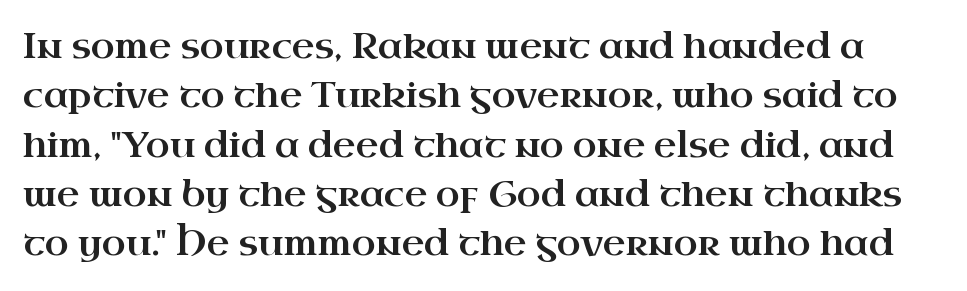
Every stem runs plumb, perpendicular to the baseline. The passage shown is typed in a proportional face where columns would drift. Characters follow at the spacing the type designer built in. Bare-footed words on every line. A serif font was chosen for this passage.
